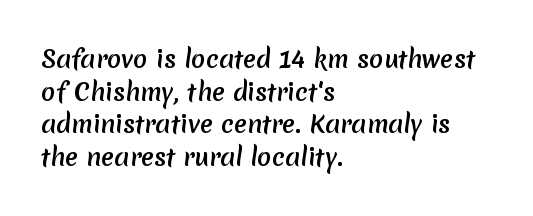
Q: Is the text bold? A: Yes.
Q: Is the text underlined? A: No.
Q: How is the paragraph aligned? A: Left-aligned.
Q: Is the spacing between letters normal or unusually wide? A: Normal.
Q: Is the spacing between lines tight, normal or loose? A: Normal.
